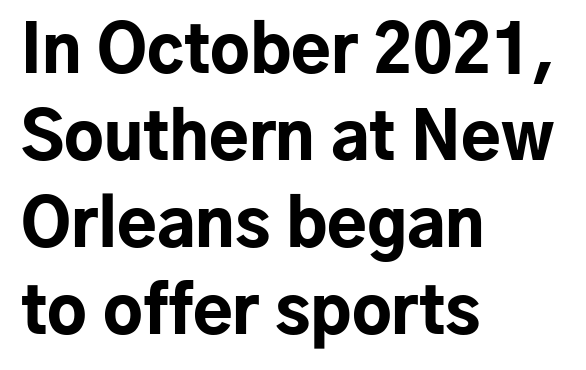
{"serif": "no", "italic": "no", "bold": "yes", "weight": "bold", "width": "normal", "stroke_contrast": "low", "x_height": "medium", "monospaced": "no", "underline": "no", "align": "left", "line_spacing": "normal", "line_spacing_ratio": 1.34, "letter_spacing": "normal", "letter_spacing_em": 0.0, "glyph_px": 65}
